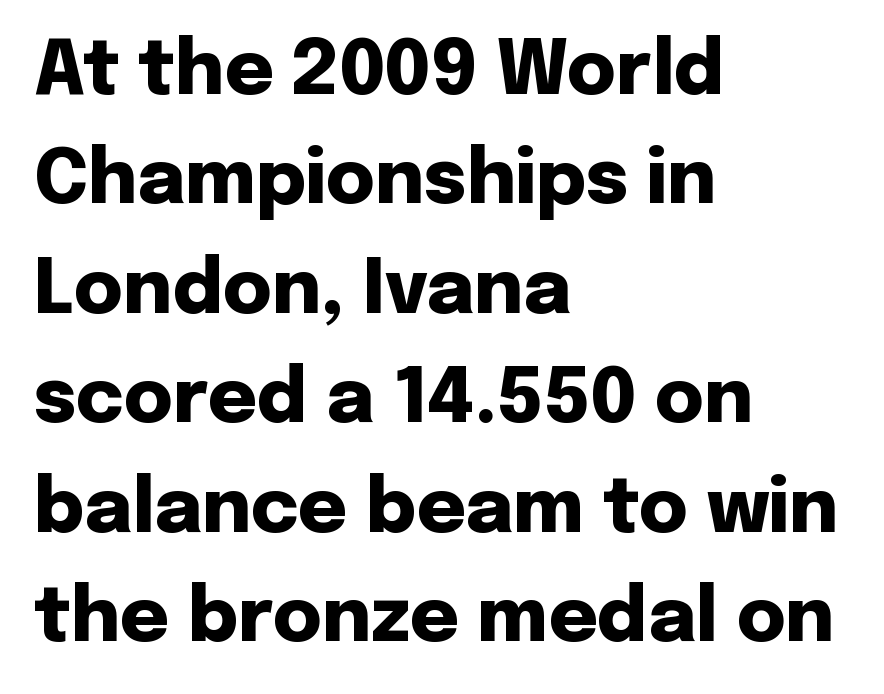
The image shows 75 px heavy sans-serif type, upright; set left-aligned, normal line spacing (1.46x), normal letter spacing, not underlined; low stroke contrast and a medium x-height.
